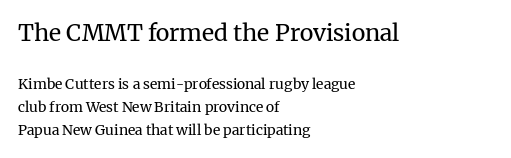
Q: Is the text bold? A: No.
Q: Is the text italic (slanted)? A: No, it is upright.
Q: Is the text underlined? A: No.
Q: How is the paragraph aligned? A: Left-aligned.
Q: Is the spacing between letters normal or unusually wide? A: Normal.
Q: Is the spacing between lines tight, normal or loose? A: Normal.
Q: Which block of text is set in a larger size, the first (top) or the second (bottom)? A: The first (top) one.
